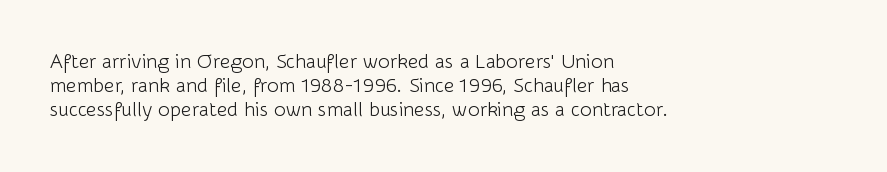
Descenders are the only things crossing below the line. Letters have the restrained weight of plain body copy at most. Where is the straight margin? On the left. Between one letter and the next there's only the usual sliver of space.
